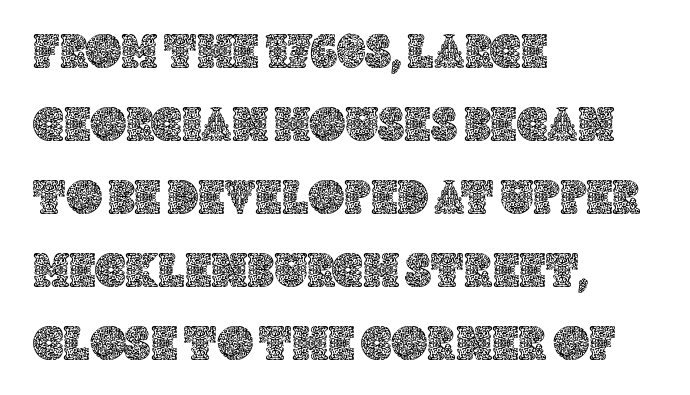
Q: Is the text italic (slanted)? A: No, it is upright.
Q: Is the text underlined? A: No.
Q: How is the paragraph aligned? A: Left-aligned.
Q: Is the spacing between letters normal or unusually wide? A: Normal.
Q: Is the spacing between lines tight, normal or loose? A: Normal.
Q: Width (condensed, normal, or wide)? A: Normal.
Q: x-height? A: Large.
Q: Monospaced? A: No.
